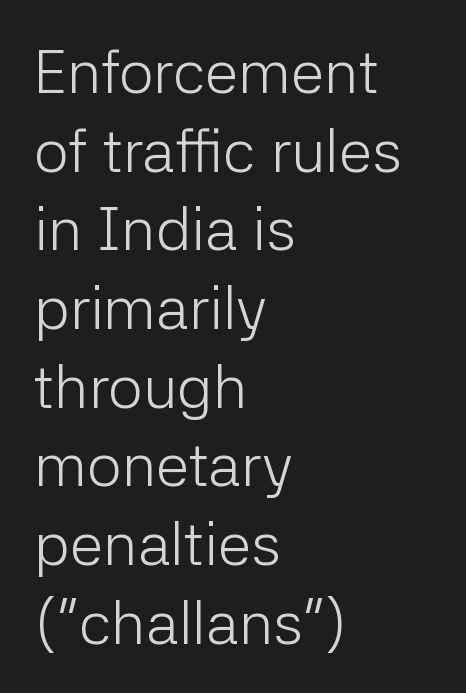
{"serif": "no", "italic": "no", "bold": "no", "weight": "light", "width": "normal", "stroke_contrast": "low", "x_height": "medium", "monospaced": "no", "underline": "no", "align": "left", "line_spacing": "normal", "line_spacing_ratio": 1.29, "letter_spacing": "normal", "letter_spacing_em": 0.0, "glyph_px": 61}
